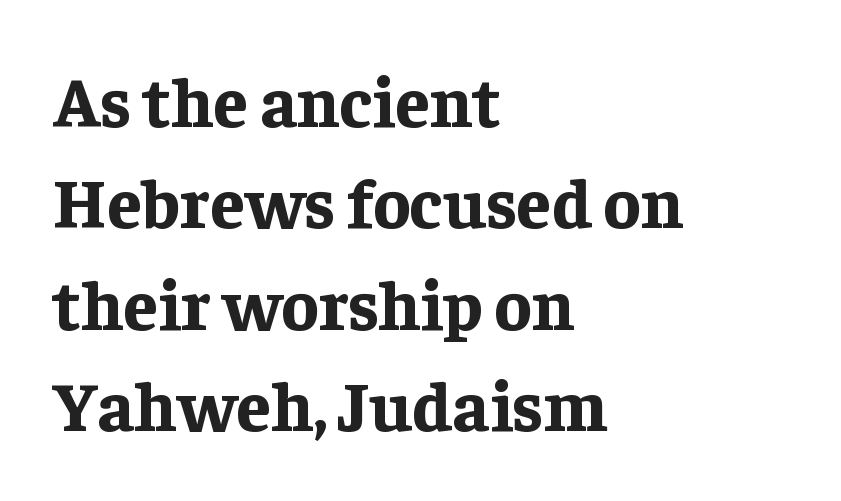
Q: Is the text bold? A: Yes.
Q: Is the text italic (slanted)? A: No, it is upright.
Q: Is the typeface a serif or a sans-serif typeface? A: Serif.
Q: Is the text underlined? A: No.
Q: How is the paragraph aligned? A: Left-aligned.
Q: Is the spacing between letters normal or unusually wide? A: Normal.
Q: Is the spacing between lines tight, normal or loose? A: Normal.
Q: Width (condensed, normal, or wide)? A: Normal.
Q: Stroke contrast? A: Low.
Q: x-height? A: Medium.
Q: Monospaced? A: No.
